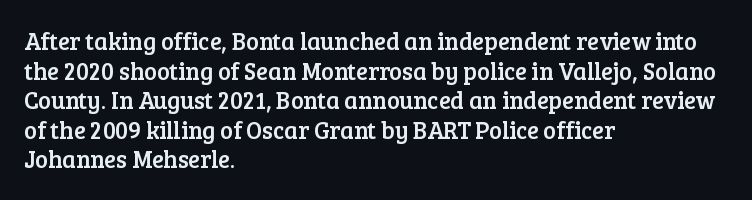
Q: Is the text italic (slanted)? A: No, it is upright.
Q: Is the text underlined? A: No.
Q: How is the paragraph aligned? A: Left-aligned.
Q: Is the spacing between letters normal or unusually wide? A: Normal.
